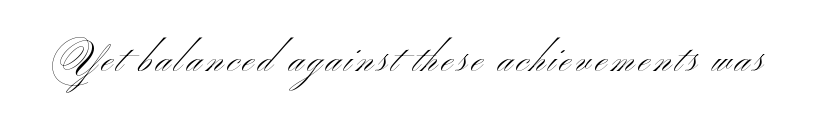
Q: Is the text bold? A: No.
Q: Is the text italic (slanted)? A: Yes.
Q: Is the typeface a serif or a sans-serif typeface? A: Sans-serif.
Q: Is the text underlined? A: No.
Q: Width (condensed, normal, or wide)? A: Wide.
Q: Stroke contrast? A: Medium.
Q: x-height? A: Small.
Q: Monospaced? A: No.
